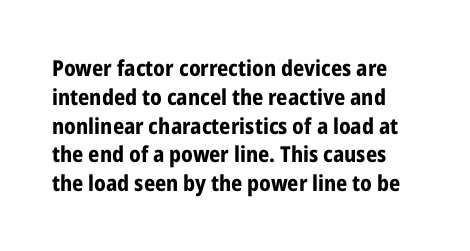
There is no visible air inserted between adjacent glyphs. The lines sit at an ordinary, default distance from one another. The foot of each line stays bare and open. The specimen reads as upright at a glance. Look at the stroke-to-counter ratio: heavy, a bold.
